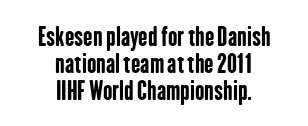
How would I describe the line gaps? Narrow and economical. The line texture is even and compact thanks to regular tracking. The rendering positions every line midway between the sides. Nobody drew a line under any word here.
